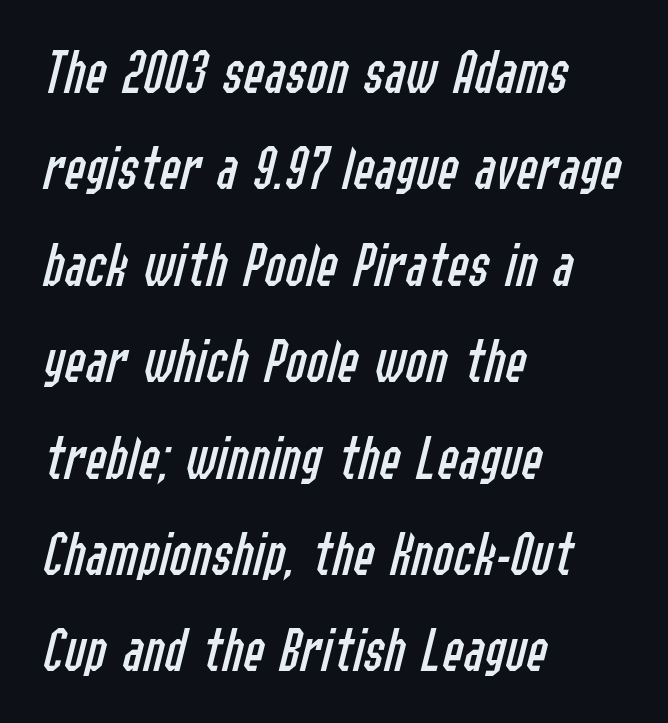
Q: Is the text bold? A: No.
Q: Is the text italic (slanted)? A: Yes, it leans right by about 14 degrees.
Q: Is the text underlined? A: No.
Q: How is the paragraph aligned? A: Left-aligned.
Q: Is the spacing between letters normal or unusually wide? A: Normal.
Q: Is the spacing between lines tight, normal or loose? A: Normal.
Q: Width (condensed, normal, or wide)? A: Condensed.
Q: Stroke contrast? A: Low.
Q: x-height? A: Medium.
Q: Monospaced? A: No.
